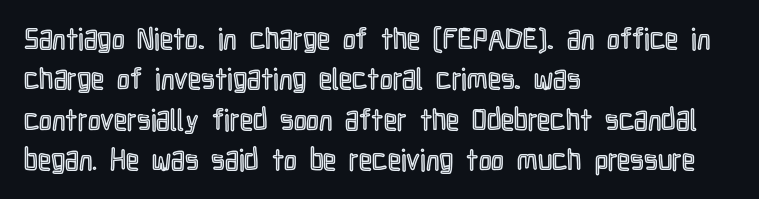
A typesetter would call this leading conventional body-copy spacing. The specimen omits any rule beneath the text block's lines. Standard letterfit; no display-style spreading of the glyphs. These lines are rendered in a variable-pitch font. The paragraph shown leans on its left margin. This sample uses an upright cut, with every glyph sitting square on the baseline.
